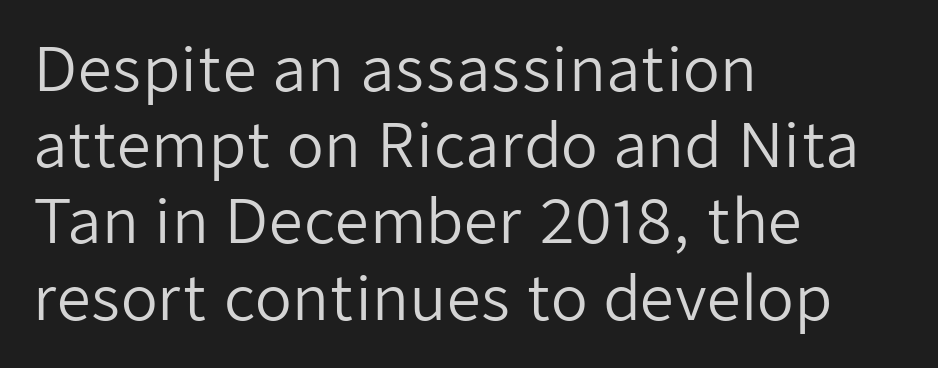
{"serif": "no", "italic": "no", "bold": "no", "weight": "regular", "width": "normal", "stroke_contrast": "low", "x_height": "medium", "monospaced": "no", "underline": "no", "align": "left", "line_spacing": "normal", "line_spacing_ratio": 1.27, "letter_spacing": "normal", "letter_spacing_em": 0.0, "glyph_px": 60}
